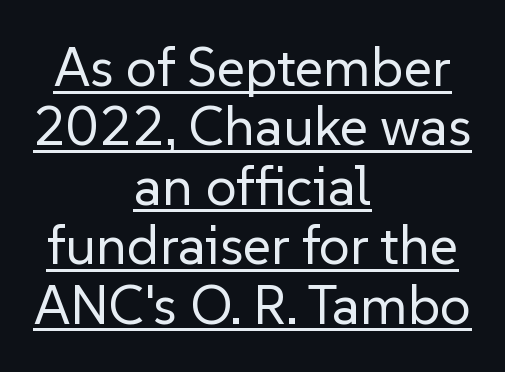
The image shows 55 px regular-weight sans-serif type, upright; set centered, tight line spacing (1.08x), normal letter spacing, underlined; low stroke contrast and a medium x-height.
